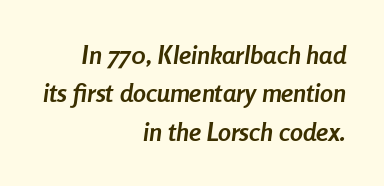
The image shows 26 px bold type, italic (leaning right); set right-aligned, normal line spacing (1.48x), normal letter spacing, not underlined.
